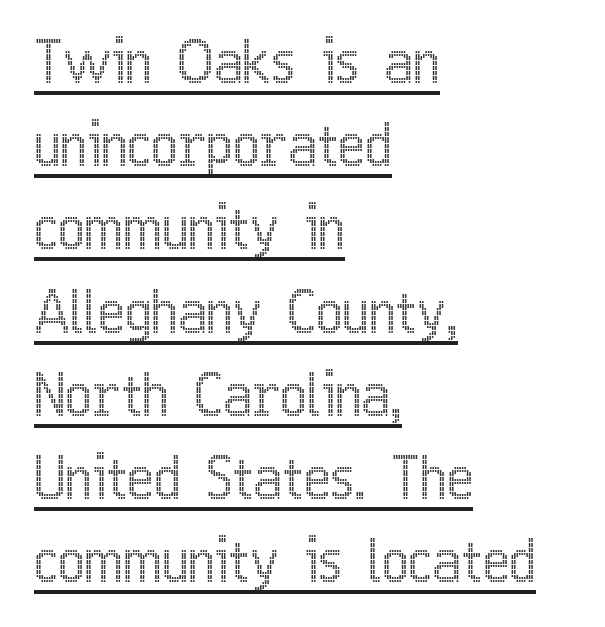
{"italic": "no", "width": "condensed", "x_height": "medium", "monospaced": "no", "underline": "yes", "align": "left", "line_spacing": "normal", "line_spacing_ratio": 1.46, "letter_spacing": "normal", "letter_spacing_em": 0.0, "glyph_px": 57}
